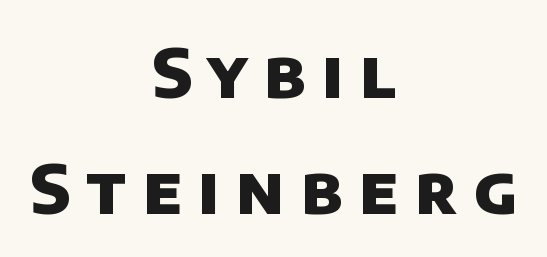
Notice how the passage keeps no hard edge, just a central spine. A sans-serif font was chosen for this passage. Do the characters align in a grid? No, the font is proportional. Summary of weight: heavy, a full bold.
